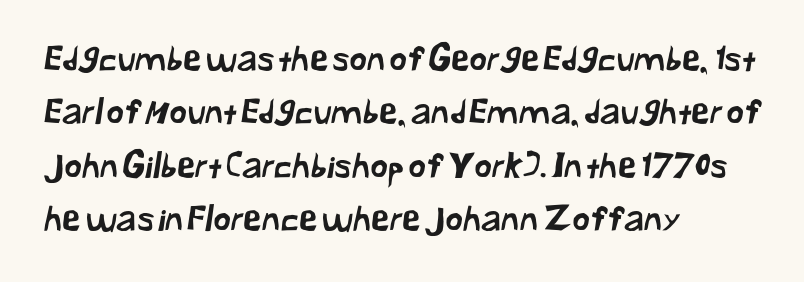
Q: Is the typeface a serif or a sans-serif typeface? A: Sans-serif.
Q: Is the text underlined? A: No.
Q: How is the paragraph aligned? A: Left-aligned.
Q: Is the spacing between letters normal or unusually wide? A: Normal.
Q: Is the spacing between lines tight, normal or loose? A: Normal.
Q: Width (condensed, normal, or wide)? A: Normal.
Q: Stroke contrast? A: Low.
Q: x-height? A: Medium.
Q: Monospaced? A: No.
